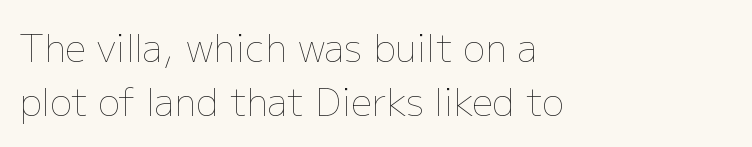
The image shows 37 px thin type, upright; set left-aligned, normal line spacing (1.46x), normal letter spacing, not underlined; low stroke contrast and a medium x-height.
